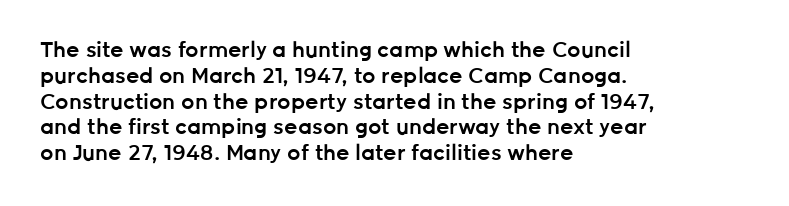
{"italic": "no", "bold": "semi", "underline": "no", "align": "left", "line_spacing_ratio": 1.23, "letter_spacing": "normal", "letter_spacing_em": 0.0, "glyph_px": 21}
